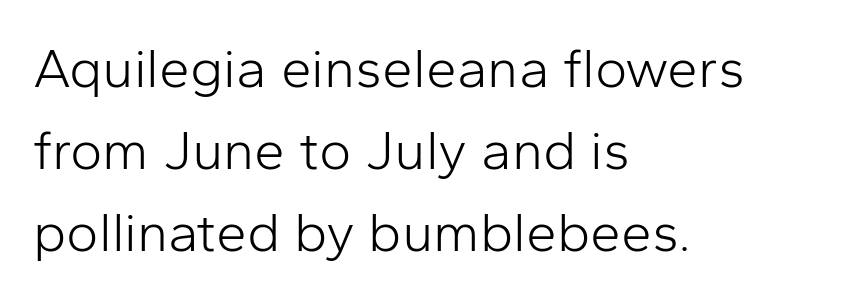
Type style note: lacks serifs. Standard letterfit; no display-style spreading of the glyphs. The space between consecutive lines is moderate. The passage shown is typed in a proportional face where columns would drift. The ragged edge is on the right, which tells us the setting is flush left.
